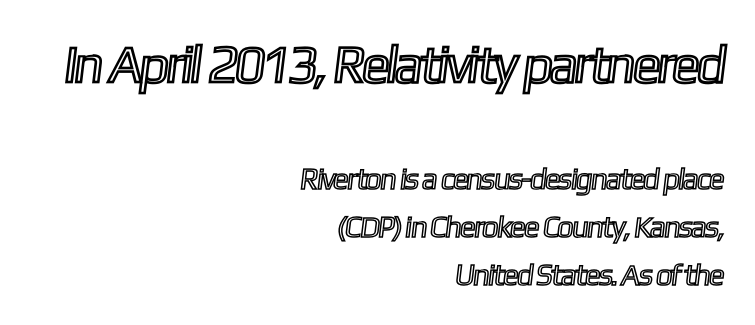
Letter spacing: default. Which of the two is more prominent by size? The first, at the top. The face used here is proportionally spaced, like ordinary book or web type. The rendering uses a moderate line-height, typical for paragraphs. The lines are quadded right. Has an underline been added? It has not.
